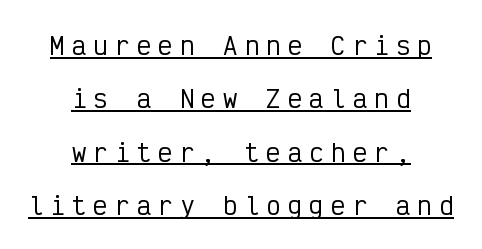
{"italic": "no", "underline": "yes", "align": "center", "line_spacing": "loose", "line_spacing_ratio": 2.22, "letter_spacing": "wide", "letter_spacing_em": 0.3, "glyph_px": 24}
